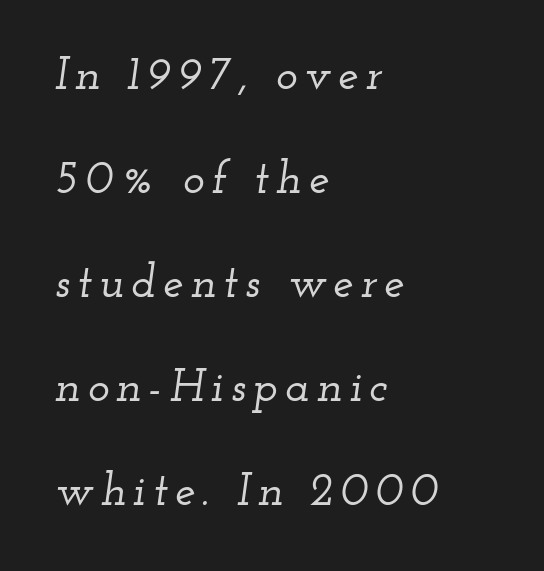
{"serif": "yes", "italic": "yes", "lean": "right", "slant_degrees": 12, "width": "wide", "stroke_contrast": "low", "x_height": "small", "monospaced": "no", "underline": "no", "align": "left", "line_spacing": "loose", "line_spacing_ratio": 2.26, "glyph_px": 46}
